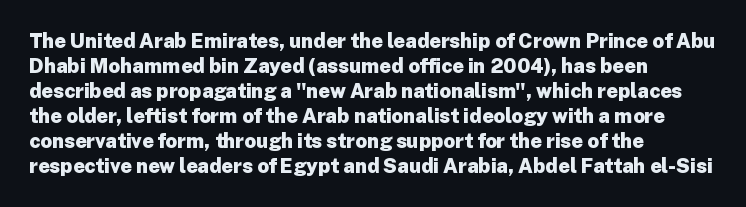
{"italic": "no", "bold": "yes", "underline": "no", "align": "left", "line_spacing": "normal", "line_spacing_ratio": 1.25, "letter_spacing": "normal", "letter_spacing_em": 0.0, "glyph_px": 20}
